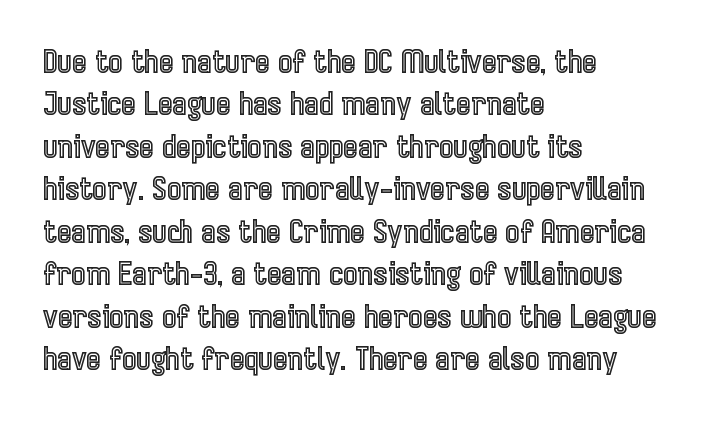
Characters follow at the spacing the type designer built in. Notice how the passage keeps a crisp vertical edge on the left only. Ascenders rise straight up at ninety degrees. Varying glyph widths throughout — classic text-font behaviour. The gap between lines stays unmarked.
